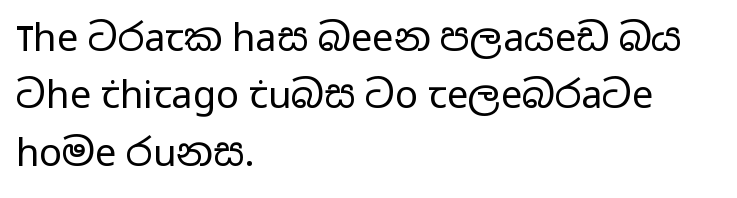
The image shows 38 px regular-weight, wide sans-serif type, upright; set left-aligned, normal line spacing (1.51x), normal letter spacing, not underlined; low stroke contrast and a medium x-height.
